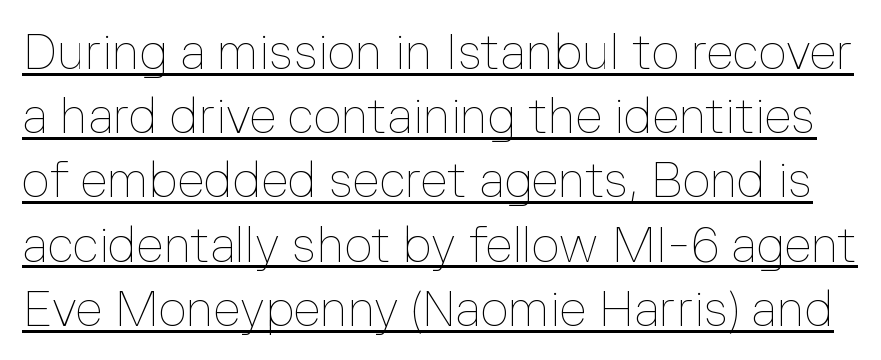
The image shows 49 px thin type, upright; set normal line spacing (1.31x), normal letter spacing, underlined; low stroke contrast and a medium x-height.
